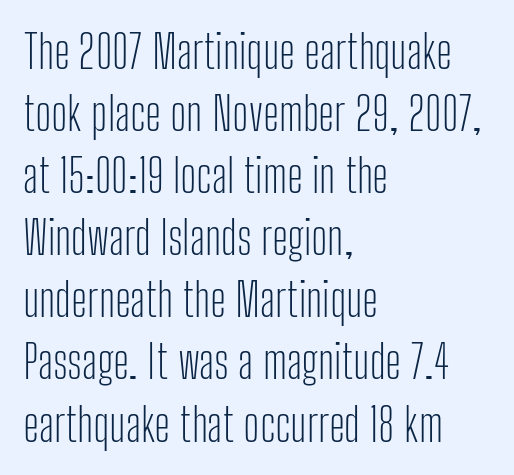
The image shows 46 px light, condensed sans-serif type, upright; set left-aligned, normal line spacing (1.35x), normal letter spacing, not underlined; low stroke contrast and a medium x-height.
